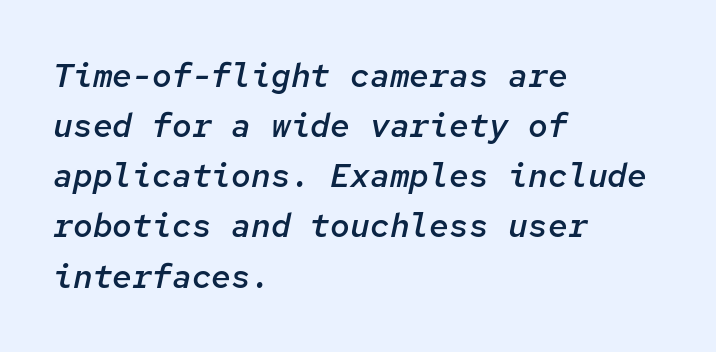
The glyphs are unaccompanied by any horizontal stroke below them. Short note: letters normally spaced. The line-height multiplier appears to be the usual default. It's the slanting kind of type. This is the in-between weight designers call semibold or demi.
